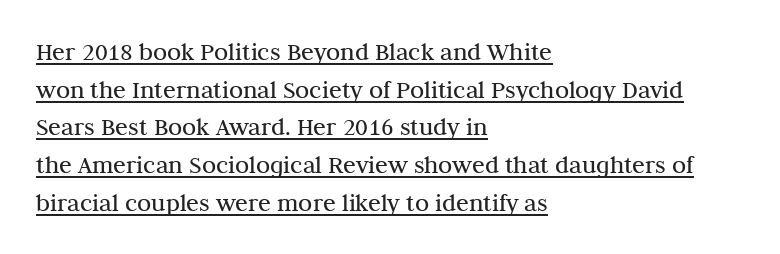
Line beginnings align vertically; line endings do not. What's the leading like? Ordinary, nothing unusual. The face used here is rendered with its standard letterfit. Caption: lettering with a line underneath. Notice how the stems are strictly vertical — no italics here.
